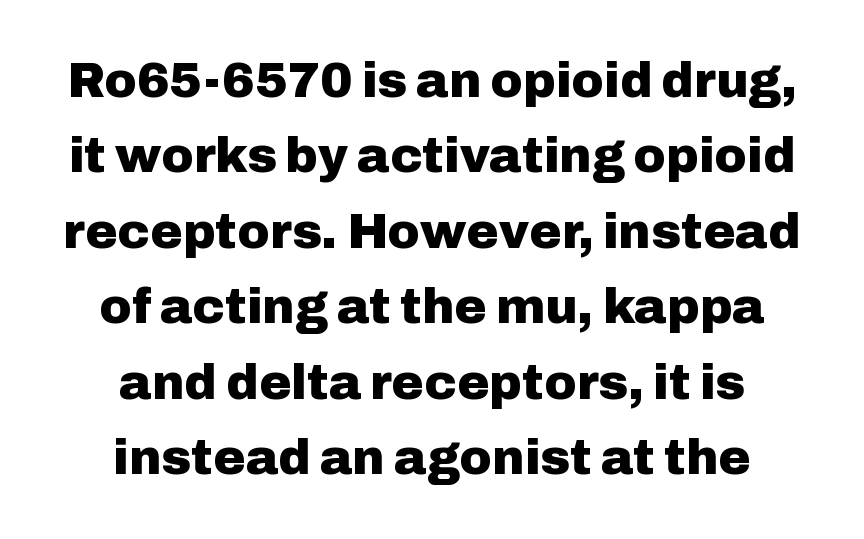
Q: Is the text bold? A: Yes.
Q: Is the text italic (slanted)? A: No, it is upright.
Q: Is the typeface a serif or a sans-serif typeface? A: Sans-serif.
Q: Is the text underlined? A: No.
Q: How is the paragraph aligned? A: Centered.
Q: Is the spacing between letters normal or unusually wide? A: Normal.
Q: Is the spacing between lines tight, normal or loose? A: Normal.
Q: Width (condensed, normal, or wide)? A: Normal.
Q: Stroke contrast? A: Low.
Q: x-height? A: Medium.
Q: Monospaced? A: No.
